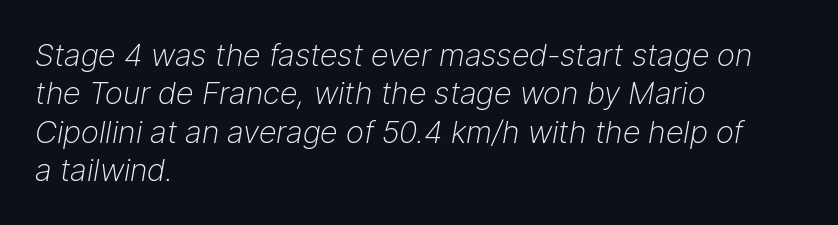
{"italic": "yes", "lean": "right", "slant_degrees": 9, "bold": "no", "weight": "light", "width": "normal", "stroke_contrast": "low", "x_height": "medium", "monospaced": "no", "underline": "no", "align": "left", "line_spacing_ratio": 1.24, "letter_spacing": "normal", "letter_spacing_em": 0.0, "glyph_px": 31}
